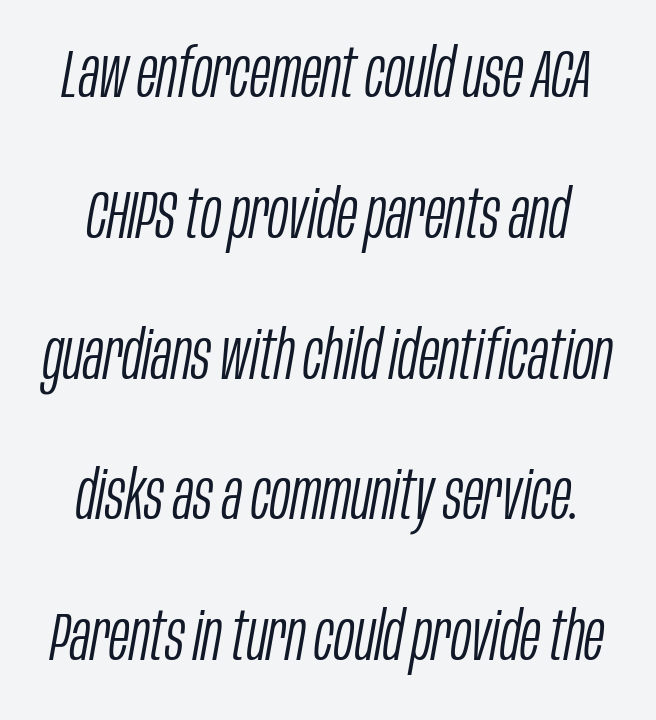
The image shows 68 px light, condensed type, italic (leaning right); set loose line spacing (2.07x), normal letter spacing, not underlined; low stroke contrast and a large x-height.
